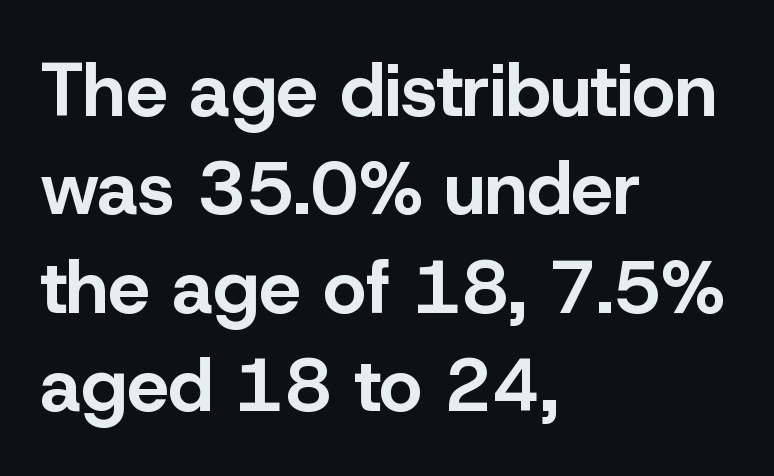
Typographically, this falls in the sans-serif category. You could not count columns in this text — the font is proportionally spaced. Teacher's note: observe the even left margin — that is flush-left alignment. Nobody touched the tracking dial on this one.
